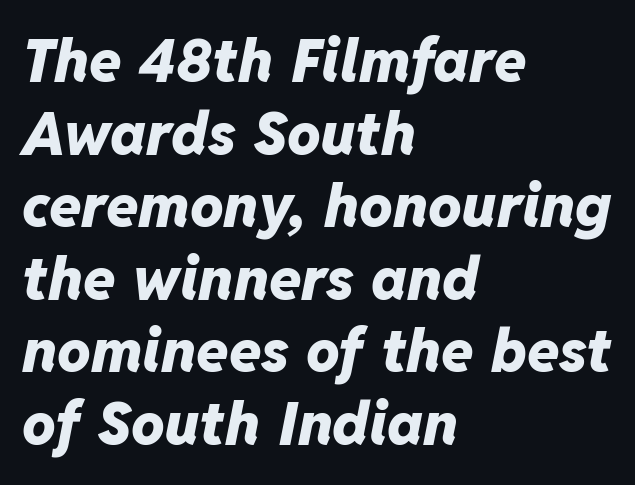
The image shows 59 px heavy type, italic (leaning right); set left-aligned, line spacing 1.23x, normal letter spacing, not underlined; low stroke contrast and a medium x-height.
